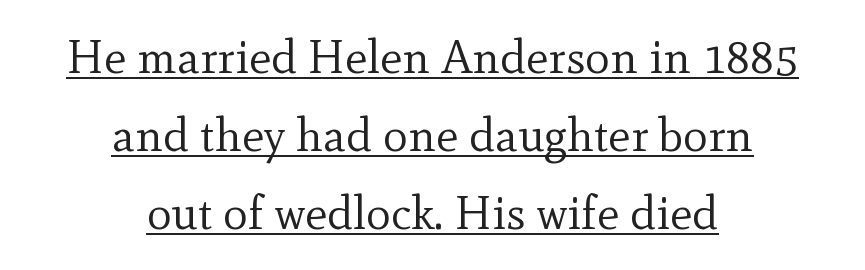
The image shows 47 px regular-weight serif type, upright; set centered, normal line spacing (1.66x), normal letter spacing, underlined; a small x-height.
